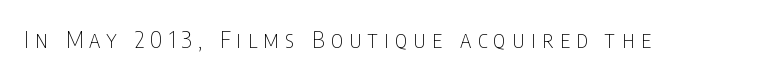
{"italic": "no", "bold": "no", "underline": "no", "letter_spacing": "wide", "letter_spacing_em": 0.28, "glyph_px": 23}
